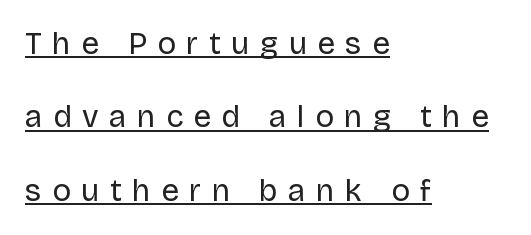
This sample uses a sans-serif face. These lines were composed using upright roman letters. Interline gaps are noticeably wide in this sample. What decoration does the sample have? An underline. On a weight scale, this lands at 450 or below.
